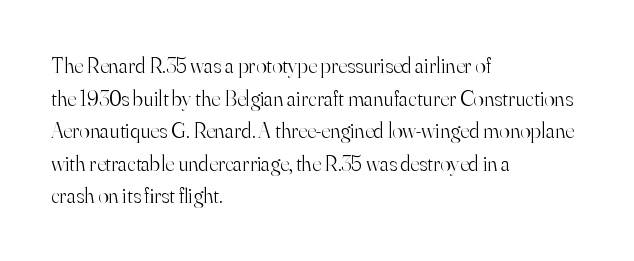
The image shows 22 px text type, upright; set left-aligned, normal line spacing (1.48x), normal letter spacing, not underlined.
